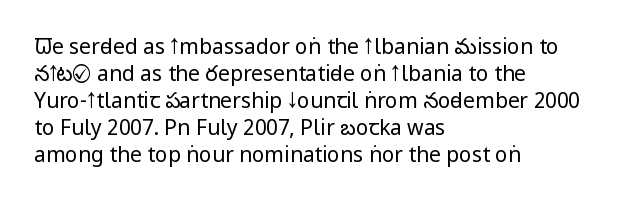
Q: Is the text bold? A: No.
Q: Is the text italic (slanted)? A: No, it is upright.
Q: Is the text underlined? A: No.
Q: How is the paragraph aligned? A: Left-aligned.
Q: Is the spacing between letters normal or unusually wide? A: Normal.
Q: Is the spacing between lines tight, normal or loose? A: Normal.
